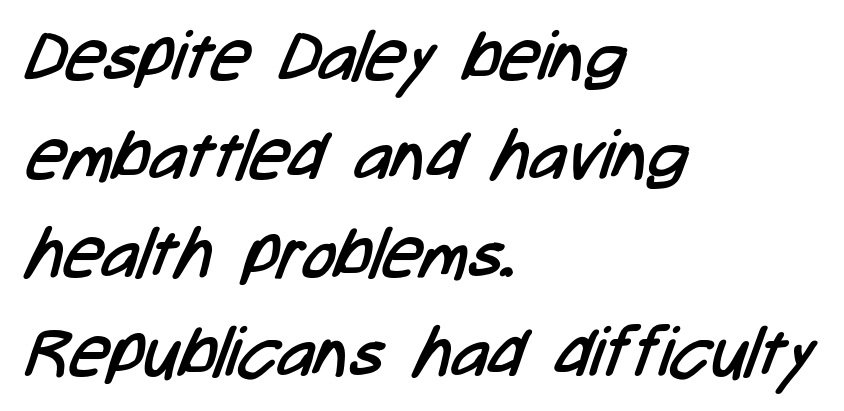
Q: Is the text bold? A: No.
Q: Is the typeface a serif or a sans-serif typeface? A: Sans-serif.
Q: Is the text underlined? A: No.
Q: How is the paragraph aligned? A: Left-aligned.
Q: Is the spacing between letters normal or unusually wide? A: Normal.
Q: Is the spacing between lines tight, normal or loose? A: Normal.
Q: Width (condensed, normal, or wide)? A: Condensed.
Q: Stroke contrast? A: Low.
Q: x-height? A: Medium.
Q: Monospaced? A: No.
